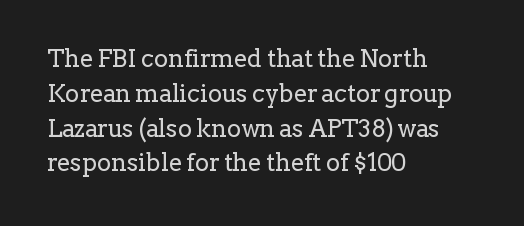
Summary of weight: not heavy and not bold. The passage shown stacks its lines at a standard gap. Upright lettering throughout. Tracking value appears to be zero — textbook default spacing.
